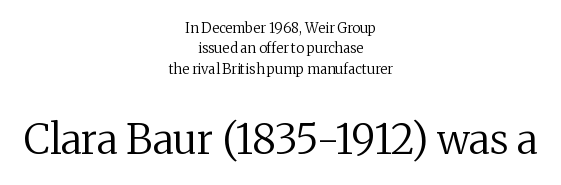
Q: Is the text bold? A: No.
Q: Is the text italic (slanted)? A: No, it is upright.
Q: Is the typeface a serif or a sans-serif typeface? A: Serif.
Q: Is the text underlined? A: No.
Q: How is the paragraph aligned? A: Centered.
Q: Is the spacing between letters normal or unusually wide? A: Normal.
Q: Is the spacing between lines tight, normal or loose? A: Normal.
Q: Which block of text is set in a larger size, the first (top) or the second (bottom)? A: The second (bottom) one.
Q: Width (condensed, normal, or wide)? A: Normal.
Q: Stroke contrast? A: Medium.
Q: x-height? A: Medium.
Q: Monospaced? A: No.
